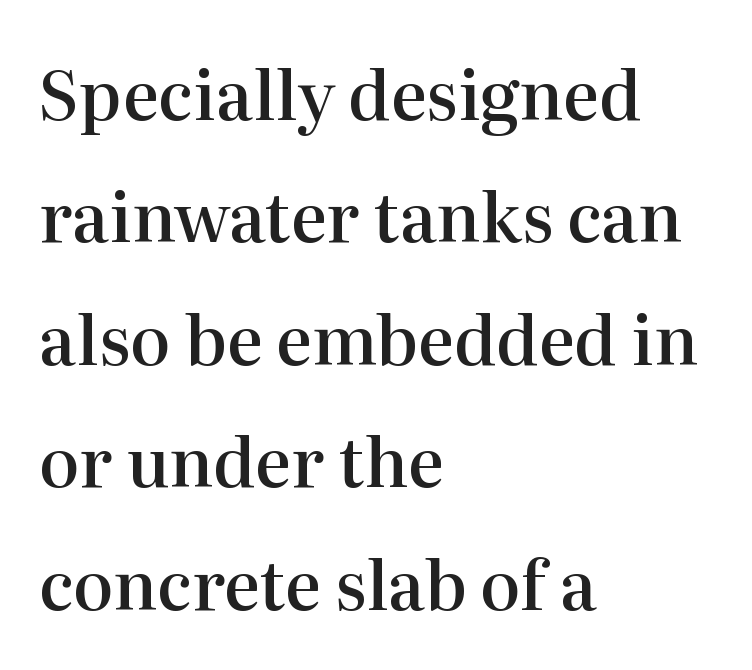
Ordinary non-slanted type is in use. Compared with typical body copy, the letter spacing here is the same. A bit beefed up — I'd call it semibold rather than bold. The space directly below the letters is spotless. Layout note: lines flush left. Varying glyph widths throughout — classic text-font behaviour.
